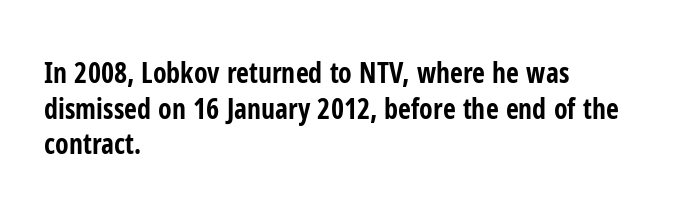
Rendered with straight, roman letterforms. A typesetter would label this face a sans. Thick stems and heavy bowls — unmistakably bold. The line-height multiplier appears to be the usual default.
